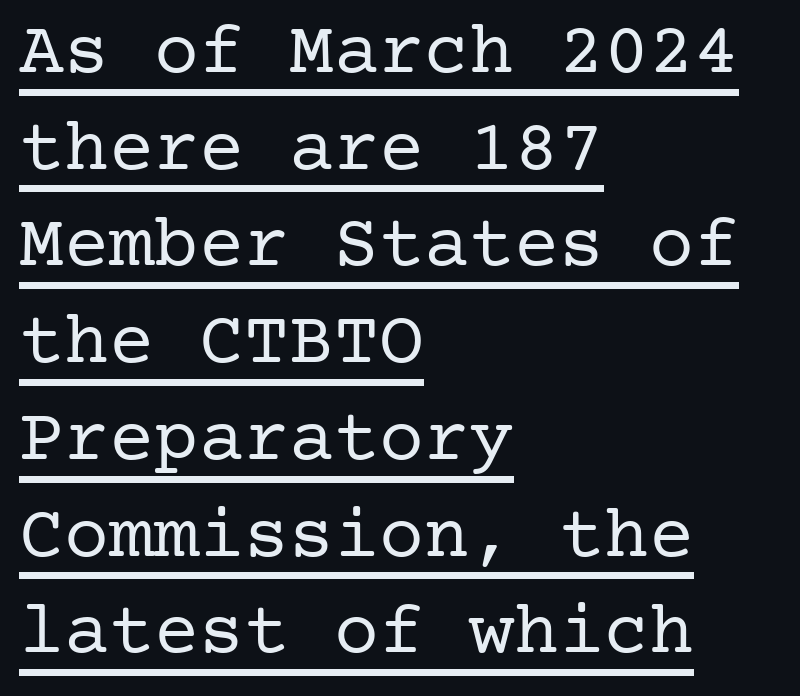
Q: Is the text bold? A: No.
Q: Is the text italic (slanted)? A: No, it is upright.
Q: Is the typeface a serif or a sans-serif typeface? A: Serif.
Q: Is the text underlined? A: Yes.
Q: How is the paragraph aligned? A: Left-aligned.
Q: Is the spacing between letters normal or unusually wide? A: Normal.
Q: Is the spacing between lines tight, normal or loose? A: Normal.
Q: Width (condensed, normal, or wide)? A: Normal.
Q: Stroke contrast? A: Low.
Q: x-height? A: Medium.
